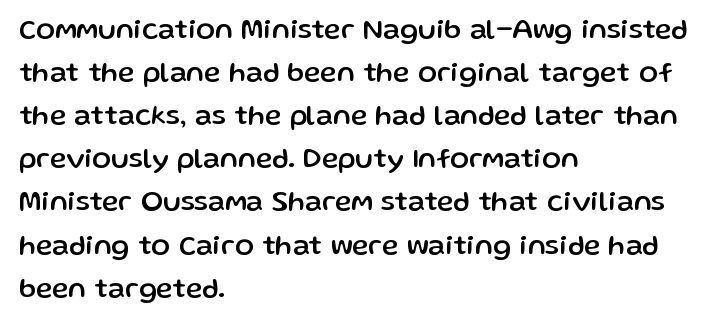
Q: Is the text italic (slanted)? A: No, it is upright.
Q: Is the typeface a serif or a sans-serif typeface? A: Sans-serif.
Q: Is the text underlined? A: No.
Q: How is the paragraph aligned? A: Left-aligned.
Q: Is the spacing between letters normal or unusually wide? A: Normal.
Q: Is the spacing between lines tight, normal or loose? A: Normal.
Q: Width (condensed, normal, or wide)? A: Normal.
Q: Stroke contrast? A: Low.
Q: x-height? A: Medium.
Q: Monospaced? A: No.
